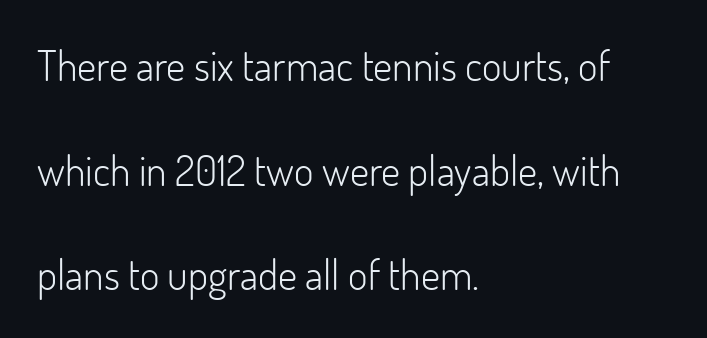
These lines stand farther apart than default settings would place them. Beneath every word, the page is bare. A typesetter would call this zero additional tracking. Note the varied advance widths — an 'i' is clearly narrower than an 'm'. Stem width sits at or under what a default text font uses.
